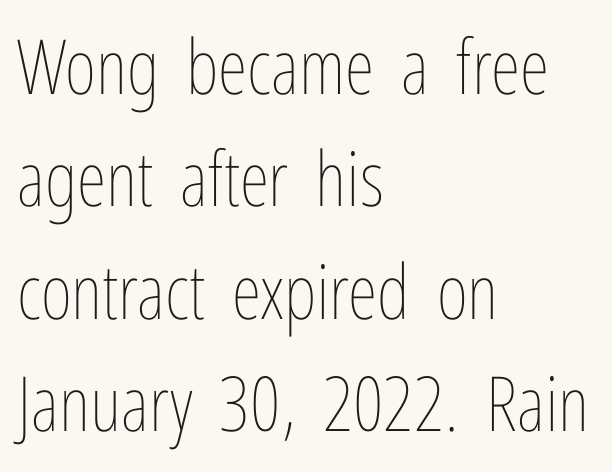
Any mark beneath the type? The region is blank. Counters stay open thanks to moderate or lighter strokes. If you drew a line through each stem, it would be perfectly vertical. The letterforms sit shoulder to shoulder at normal distance. Here the designer chose a conventional face with non-uniform glyph widths.
